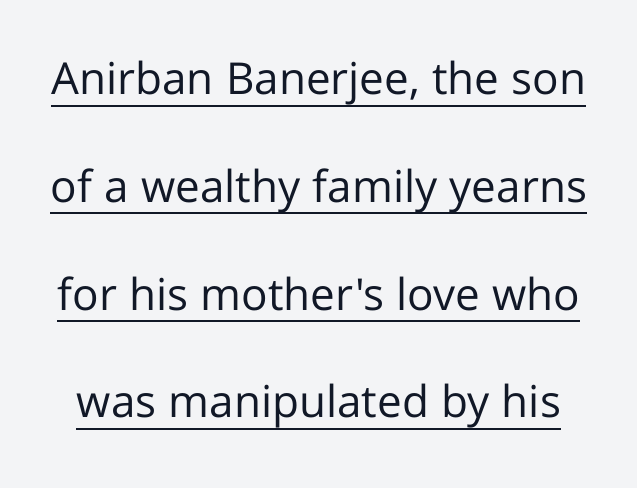
{"serif": "no", "italic": "no", "bold": "no", "weight": "regular", "width": "normal", "stroke_contrast": "low", "x_height": "medium", "monospaced": "no", "underline": "yes", "line_spacing": "loose", "line_spacing_ratio": 2.45, "letter_spacing": "normal", "letter_spacing_em": 0.0, "glyph_px": 44}
